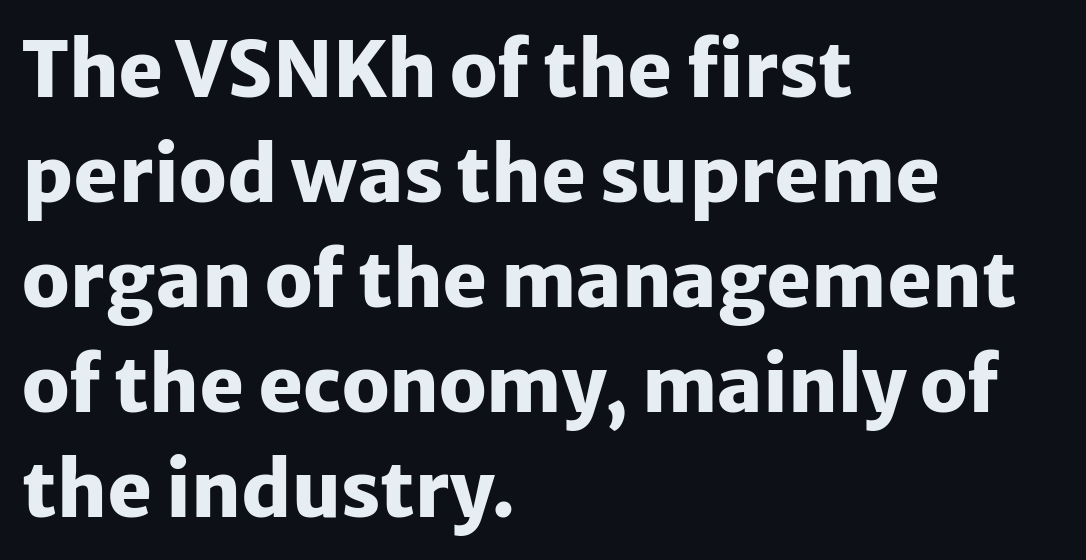
Q: Is the text bold? A: Yes.
Q: Is the text italic (slanted)? A: No, it is upright.
Q: Is the typeface a serif or a sans-serif typeface? A: Sans-serif.
Q: Is the text underlined? A: No.
Q: How is the paragraph aligned? A: Left-aligned.
Q: Is the spacing between letters normal or unusually wide? A: Normal.
Q: Is the spacing between lines tight, normal or loose? A: Normal.
Q: Width (condensed, normal, or wide)? A: Normal.
Q: Stroke contrast? A: Low.
Q: x-height? A: Medium.
Q: Monospaced? A: No.
